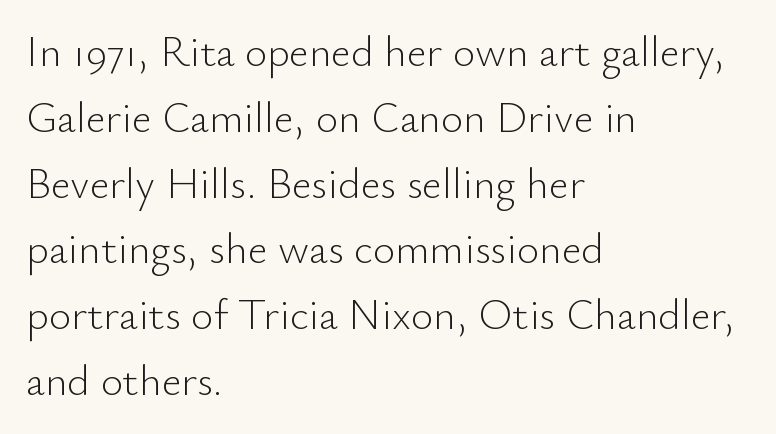
The image shows 43 px light sans-serif type, upright; set left-aligned, normal line spacing (1.53x), normal letter spacing, not underlined; low stroke contrast and a small x-height.
